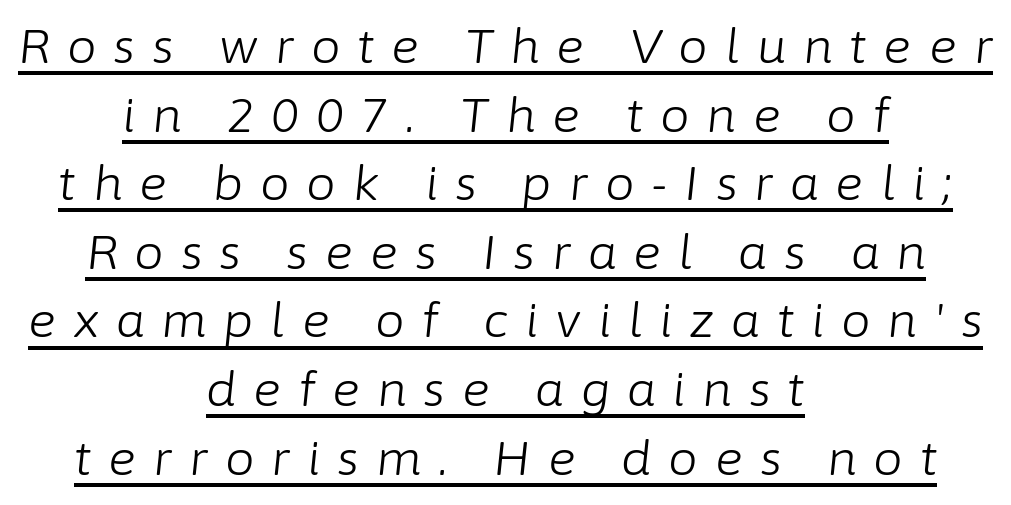
The line-height multiplier appears to be the usual default. This sample has the flowing, uneven cadence of proportional lettering. A continuous stroke trails under the words, as in a hyperlink. Letters have the restrained weight of plain body copy at most. Loose tracking; the words dissolve into strings of separated letters.
